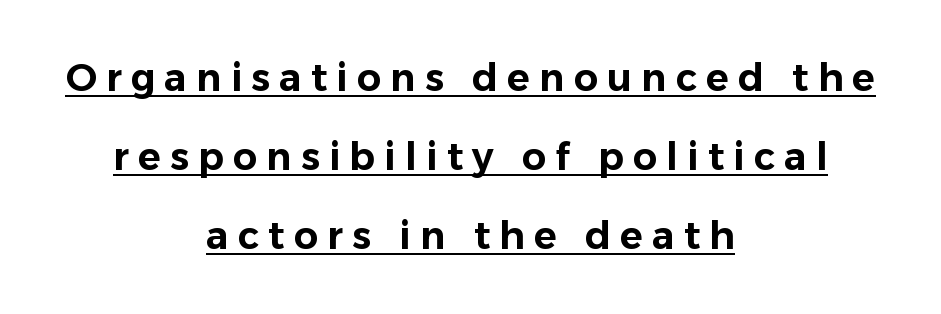
The image shows 38 px sans-serif type, upright; set centered, loose line spacing (2.08x), unusually wide letter spacing (+0.24 em), underlined; low stroke contrast and a medium x-height.
